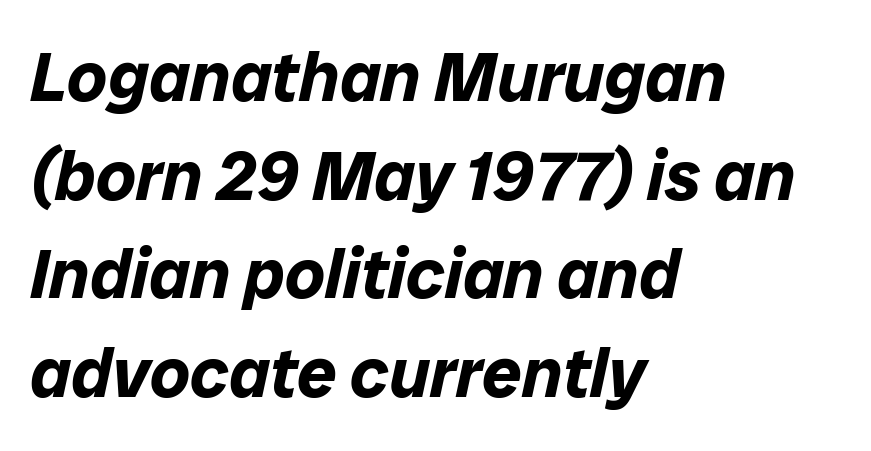
Q: Is the text bold? A: Yes.
Q: Is the text italic (slanted)? A: Yes, it leans right by about 12 degrees.
Q: Is the text underlined? A: No.
Q: How is the paragraph aligned? A: Left-aligned.
Q: Is the spacing between letters normal or unusually wide? A: Normal.
Q: Is the spacing between lines tight, normal or loose? A: Normal.
Q: Width (condensed, normal, or wide)? A: Normal.
Q: Stroke contrast? A: Low.
Q: x-height? A: Medium.
Q: Monospaced? A: No.
